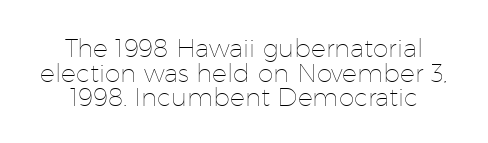
{"italic": "no", "bold": "no", "underline": "no", "align": "center", "line_spacing": "tight", "line_spacing_ratio": 0.99, "letter_spacing": "normal", "letter_spacing_em": 0.0, "glyph_px": 25}
